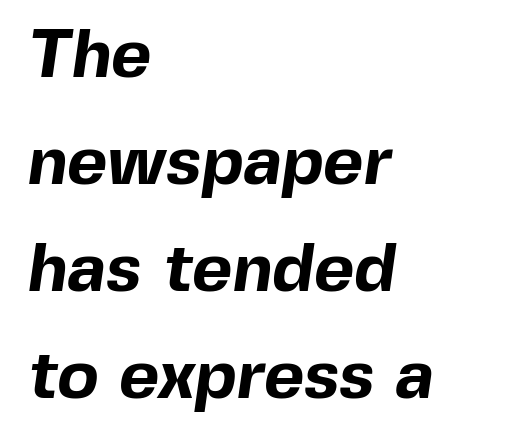
{"serif": "no", "bold": "yes", "weight": "bold", "width": "normal", "x_height": "medium", "monospaced": "no", "underline": "no", "align": "left", "line_spacing": "normal", "line_spacing_ratio": 1.55, "letter_spacing": "normal", "letter_spacing_em": 0.0, "glyph_px": 69}
